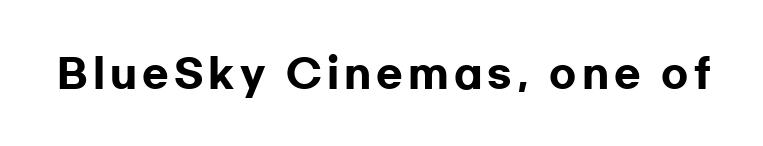
The image shows 39 px heavy, wide sans-serif type, upright; set not underlined; low stroke contrast and a medium x-height.
